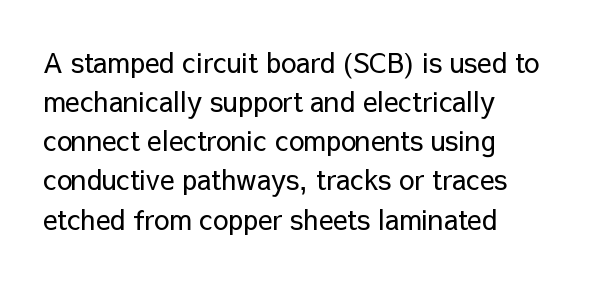
Default kerning and tracking; the words read as compact shapes. No heavy texture on the line: the type isn't bold. A roman cut, with each character standing at attention. Notice how the passage keeps a crisp vertical edge on the left only. Bare-footed words on every line.
